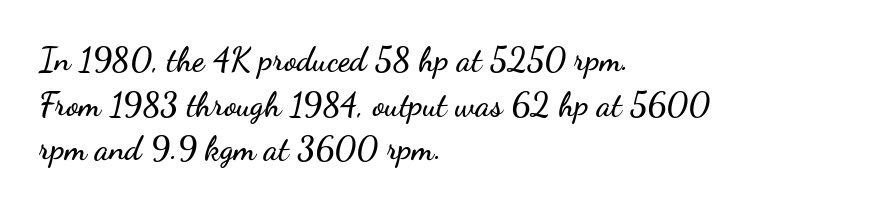
Q: Is the text italic (slanted)? A: Yes.
Q: Is the typeface a serif or a sans-serif typeface? A: Sans-serif.
Q: Is the text underlined? A: No.
Q: How is the paragraph aligned? A: Left-aligned.
Q: Is the spacing between letters normal or unusually wide? A: Normal.
Q: Is the spacing between lines tight, normal or loose? A: Normal.
Q: Width (condensed, normal, or wide)? A: Wide.
Q: Stroke contrast? A: Low.
Q: x-height? A: Small.
Q: Monospaced? A: No.
